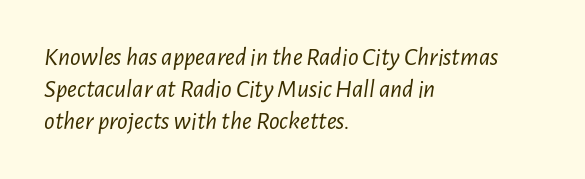
{"italic": "yes", "lean": "right", "slant_degrees": 7, "bold": "no", "underline": "no", "align": "left", "line_spacing_ratio": 1.23, "letter_spacing": "normal", "letter_spacing_em": 0.0, "glyph_px": 26}
